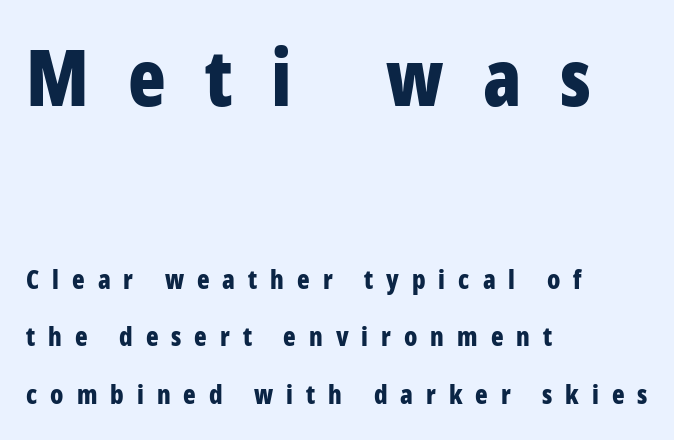
{"serif": "no", "italic": "no", "bold": "yes", "weight": "bold", "width": "condensed", "stroke_contrast": "low", "x_height": "large", "monospaced": "no", "underline": "no", "align": "left", "line_spacing": "loose", "line_spacing_ratio": 2.22, "letter_spacing": "wide", "letter_spacing_em": 0.5, "larger_block": "first", "size_ratio": 3.0, "glyph_px": 78}
